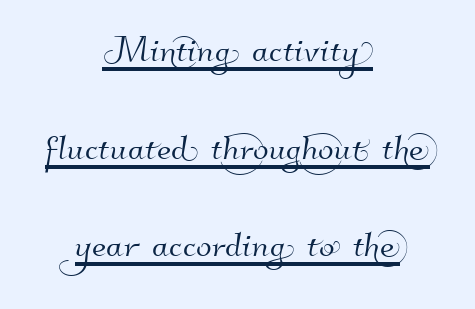
Nope, no serifs anywhere on these letters. Reading down the column, the eye jumps a long way to each next line. Caption: multi-line text, centered on the measure. This sample uses plain, unmodified letter spacing.
